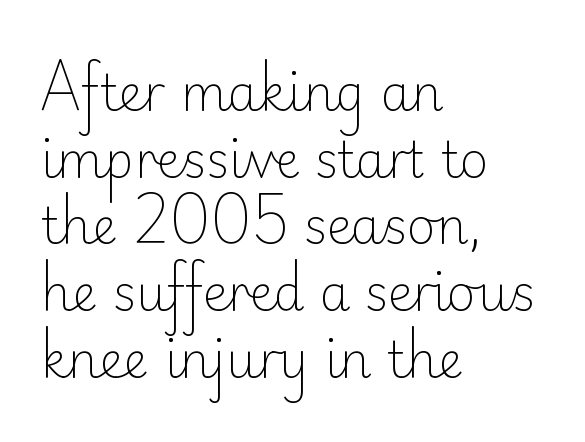
The image shows 49 px light sans-serif type, upright; set left-aligned, normal line spacing (1.36x), normal letter spacing, not underlined; low stroke contrast and a small x-height.
